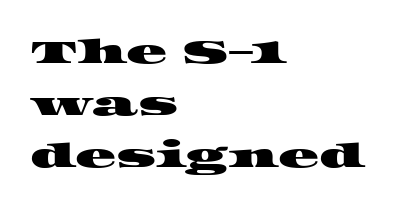
{"serif": "yes", "width": "wide", "stroke_contrast": "high", "x_height": "large", "monospaced": "no", "underline": "no", "align": "left", "line_spacing": "normal", "line_spacing_ratio": 1.53, "letter_spacing": "normal", "letter_spacing_em": 0.0, "glyph_px": 34}
